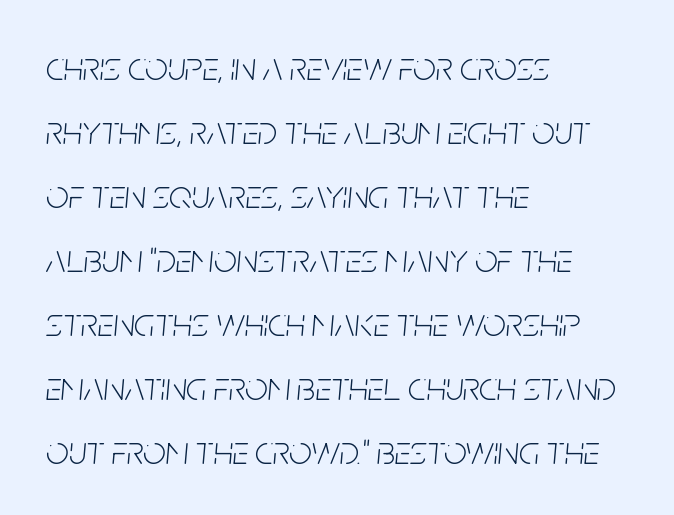
The image shows 40 px light, condensed type, italic (leaning right); set left-aligned, normal line spacing (1.6x), normal letter spacing, not underlined; low stroke contrast and a large x-height.
